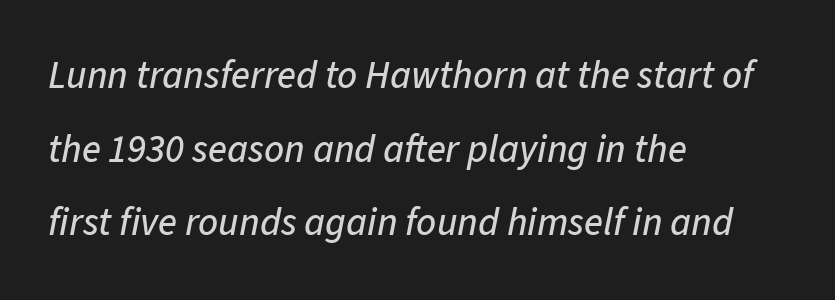
The image shows 39 px text type, italic (leaning right); set left-aligned, line spacing 1.89x, normal letter spacing, not underlined; low stroke contrast and a medium x-height.
